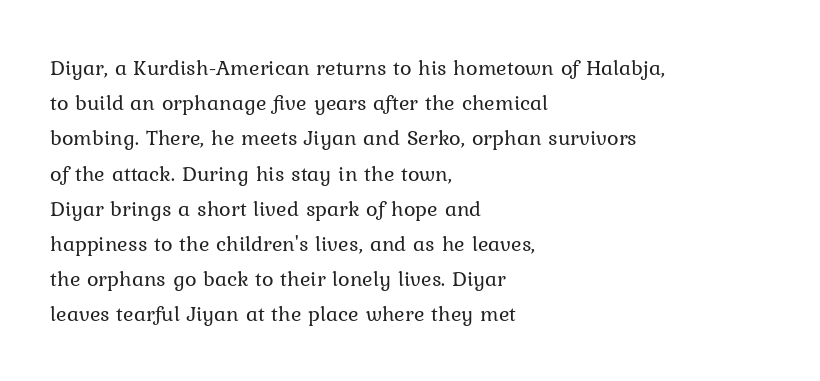
Q: Is the text bold? A: No.
Q: Is the text italic (slanted)? A: No, it is upright.
Q: Is the text underlined? A: No.
Q: How is the paragraph aligned? A: Left-aligned.
Q: Is the spacing between letters normal or unusually wide? A: Normal.
Q: Is the spacing between lines tight, normal or loose? A: Normal.
